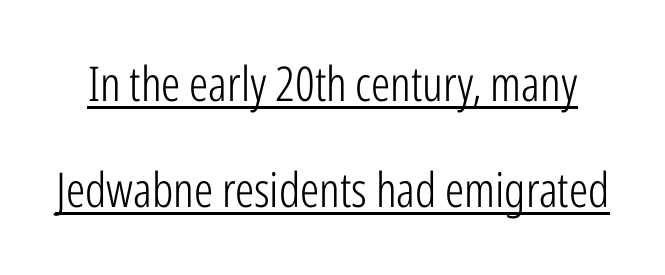
The rendering uses the underline text-decoration. The typeface has the unassuming heft of standard copy or less. Interline gaps are noticeably wide in this sample. Spacing verdict: proportional, widths tailored to each character.
